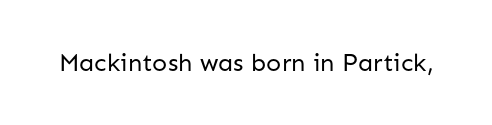
The rendering keeps characters at their native spacing. The font sits on the lighter half of the weight spectrum, regular included. Quick note: underline off. Is there any slant? The stems are plumb.
